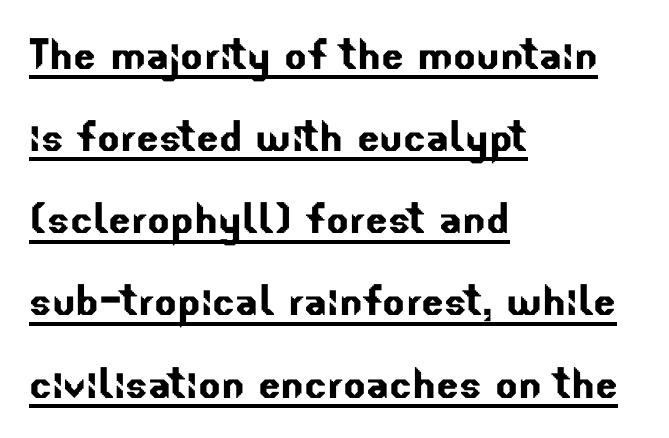
{"serif": "no", "width": "normal", "stroke_contrast": "low", "x_height": "small", "monospaced": "no", "underline": "yes", "align": "left", "line_spacing": "normal", "line_spacing_ratio": 1.55, "letter_spacing": "normal", "letter_spacing_em": 0.0, "glyph_px": 53}
